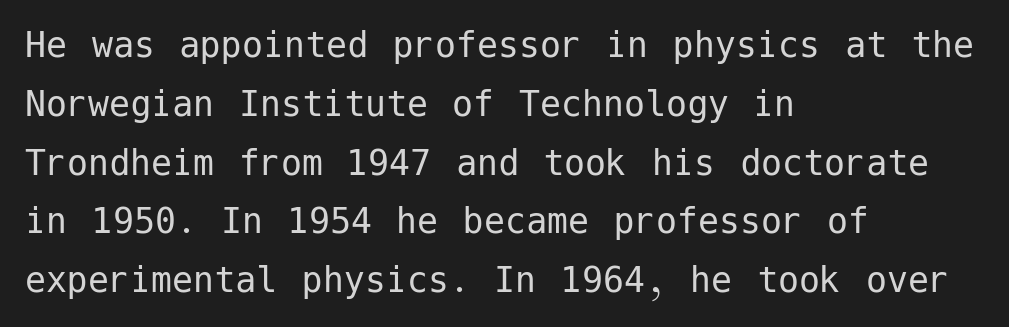
Q: Is the text bold? A: No.
Q: Is the text italic (slanted)? A: No, it is upright.
Q: Is the typeface a serif or a sans-serif typeface? A: Sans-serif.
Q: Is the text underlined? A: No.
Q: How is the paragraph aligned? A: Left-aligned.
Q: Is the spacing between letters normal or unusually wide? A: Normal.
Q: Is the spacing between lines tight, normal or loose? A: Normal.
Q: Width (condensed, normal, or wide)? A: Normal.
Q: Stroke contrast? A: Low.
Q: x-height? A: Medium.
